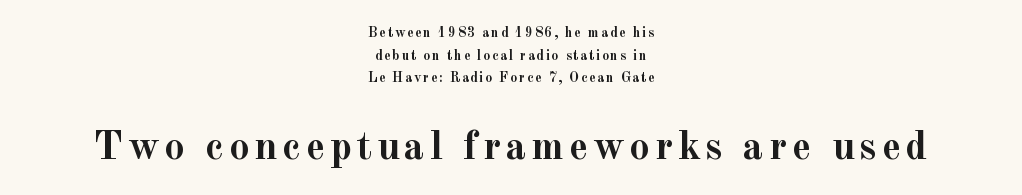
The image shows 41 px semibold serif type, upright; set centered, normal line spacing (1.62x), not underlined; the second (bottom) block is 2.93x larger; a small x-height.
